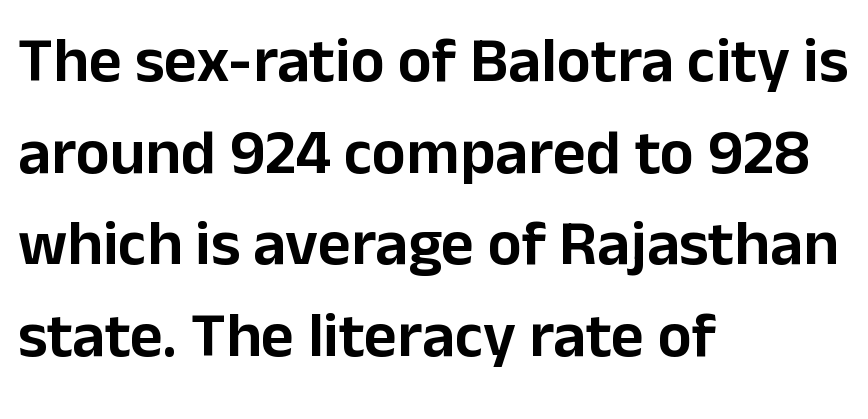
Q: Is the text italic (slanted)? A: No, it is upright.
Q: Is the typeface a serif or a sans-serif typeface? A: Sans-serif.
Q: Is the text underlined? A: No.
Q: How is the paragraph aligned? A: Left-aligned.
Q: Is the spacing between letters normal or unusually wide? A: Normal.
Q: Is the spacing between lines tight, normal or loose? A: Normal.
Q: Width (condensed, normal, or wide)? A: Normal.
Q: Stroke contrast? A: Low.
Q: x-height? A: Medium.
Q: Monospaced? A: No.
